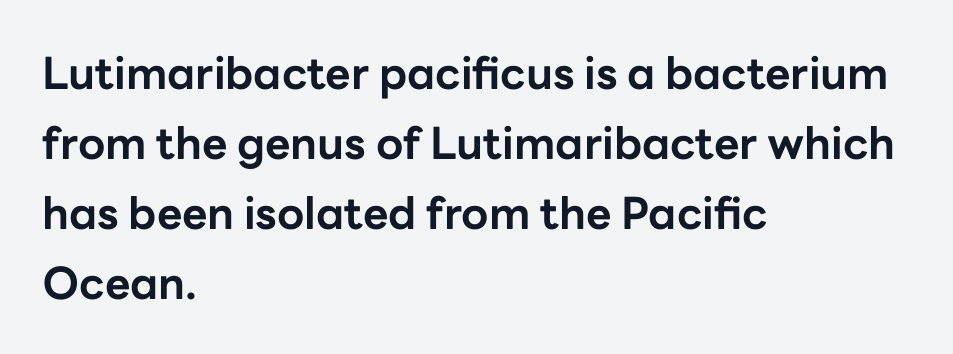
This sample has the flowing, uneven cadence of proportional lettering. These lines are set flush left with a ragged right edge. Students, note that the glyphs here touch the page at normal intervals. Quick note: underline off. These words are printed bold, with thick strokes throughout.
